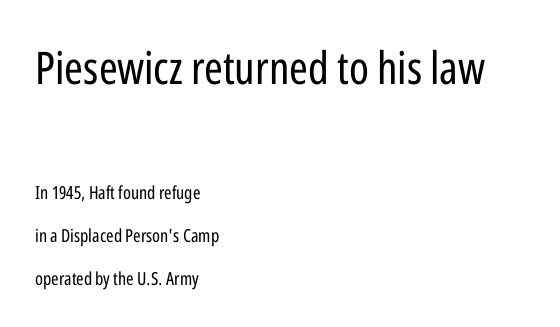
{"serif": "no", "italic": "no", "bold": "no", "weight": "regular", "width": "condensed", "stroke_contrast": "low", "x_height": "medium", "monospaced": "no", "underline": "no", "align": "left", "line_spacing": "loose", "line_spacing_ratio": 2.4, "letter_spacing": "normal", "letter_spacing_em": 0.0, "larger_block": "first", "size_ratio": 2.5, "glyph_px": 45}
